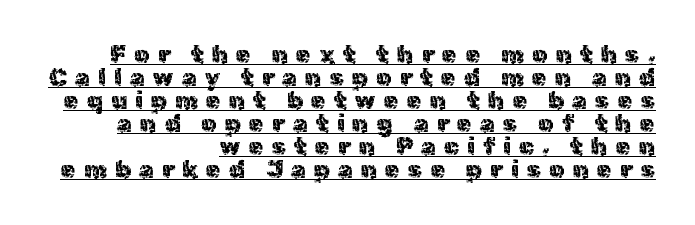
{"italic": "no", "underline": "yes", "align": "right", "line_spacing": "tight", "line_spacing_ratio": 0.96, "letter_spacing": "wide", "letter_spacing_em": 0.34, "glyph_px": 24}
